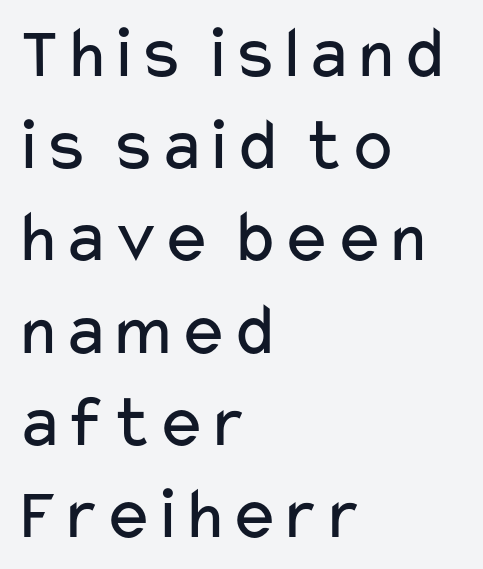
{"serif": "no", "italic": "no", "bold": "no", "weight": "regular", "width": "wide", "stroke_contrast": "low", "x_height": "medium", "monospaced": "no", "underline": "no", "align": "left", "line_spacing_ratio": 1.23, "letter_spacing": "normal", "letter_spacing_em": 0.0, "glyph_px": 75}
